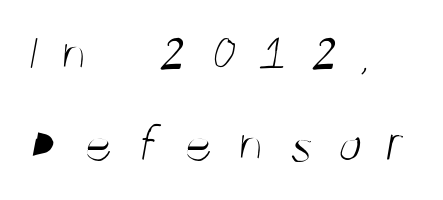
{"serif": "no", "bold": "no", "weight": "light", "width": "condensed", "stroke_contrast": "medium", "x_height": "large", "monospaced": "no", "underline": "no", "align": "left", "line_spacing": "normal", "line_spacing_ratio": 1.62, "letter_spacing": "wide", "letter_spacing_em": 0.42, "glyph_px": 56}
